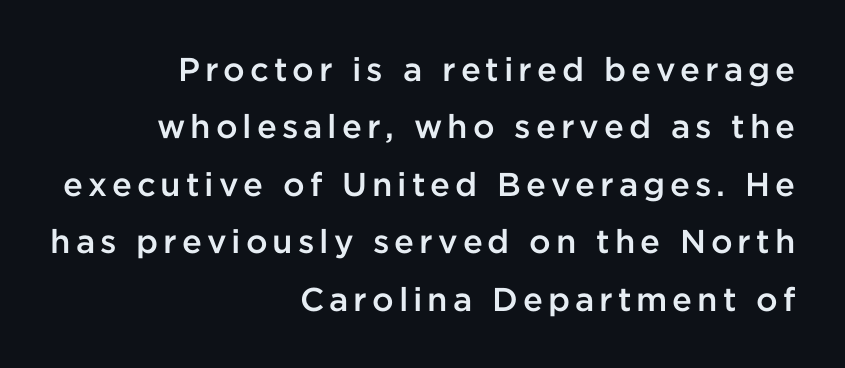
Q: Is the text bold? A: Semi-bold.
Q: Is the text italic (slanted)? A: No, it is upright.
Q: Is the typeface a serif or a sans-serif typeface? A: Sans-serif.
Q: Is the text underlined? A: No.
Q: How is the paragraph aligned? A: Right-aligned.
Q: Width (condensed, normal, or wide)? A: Normal.
Q: Stroke contrast? A: Low.
Q: x-height? A: Medium.
Q: Monospaced? A: No.
